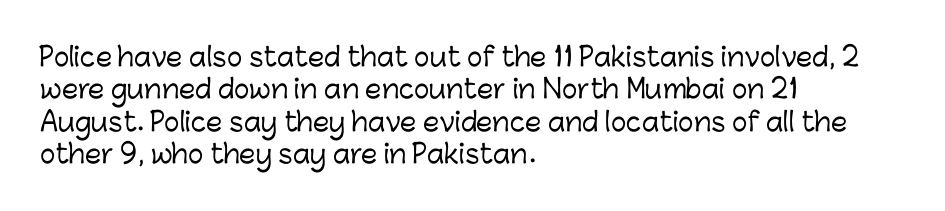
These lines sit exactly where default settings would place them. The letters stand upright; this is a roman face. Typeset ragged right — the left edge is the straight one. Just letters on the line, the space beneath them empty. Caption: standard tracking, unaltered.
